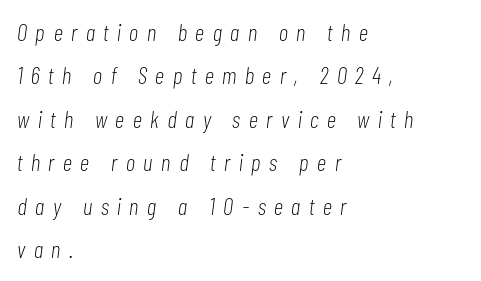
Check under the words: just untouched page. Compared with a typical body face, this is equally light or lighter still. The whole block is typeset with a tilt. The face used here is rendered with a markedly widened letterfit. A student would call this left alignment; a typographer would say flush left, rag right.
